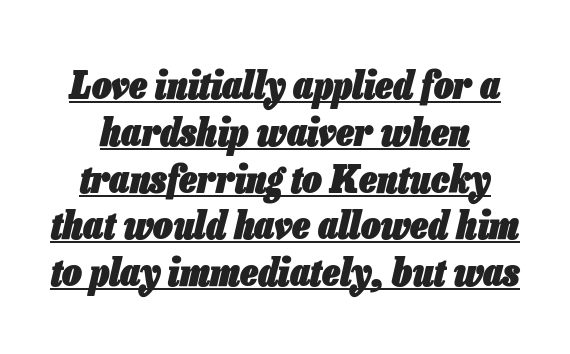
Q: Is the text bold? A: Yes.
Q: Is the text italic (slanted)? A: Yes, it leans right by about 13 degrees.
Q: Is the text underlined? A: Yes.
Q: Is the spacing between letters normal or unusually wide? A: Normal.
Q: Width (condensed, normal, or wide)? A: Condensed.
Q: Stroke contrast? A: Low.
Q: x-height? A: Medium.
Q: Monospaced? A: No.
